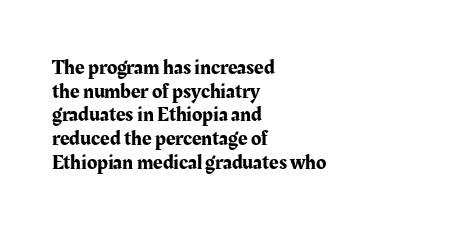
Q: Is the text italic (slanted)? A: No, it is upright.
Q: Is the text underlined? A: No.
Q: How is the paragraph aligned? A: Left-aligned.
Q: Is the spacing between letters normal or unusually wide? A: Normal.
Q: Is the spacing between lines tight, normal or loose? A: Tight.
